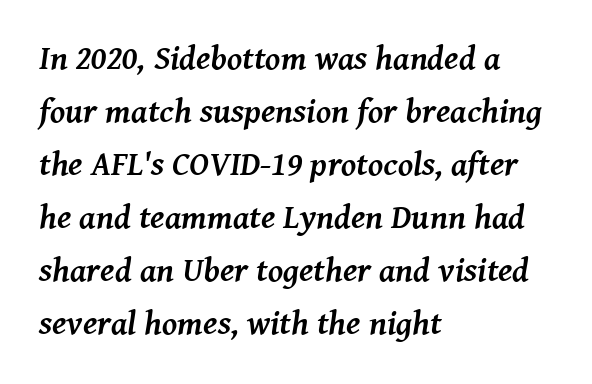
{"serif": "yes", "italic": "yes", "lean": "right", "slant_degrees": 8, "bold": "yes", "weight": "semibold", "width": "normal", "stroke_contrast": "medium", "x_height": "medium", "monospaced": "no", "underline": "no", "align": "left", "line_spacing": "normal", "line_spacing_ratio": 1.56, "letter_spacing": "normal", "letter_spacing_em": 0.0, "glyph_px": 34}
